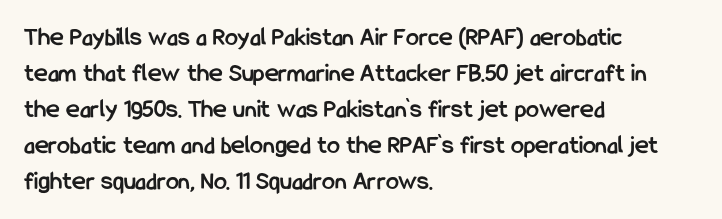
Q: Is the text bold? A: Yes.
Q: Is the text italic (slanted)? A: No, it is upright.
Q: Is the text underlined? A: No.
Q: How is the paragraph aligned? A: Left-aligned.
Q: Is the spacing between letters normal or unusually wide? A: Normal.
Q: Is the spacing between lines tight, normal or loose? A: Normal.
